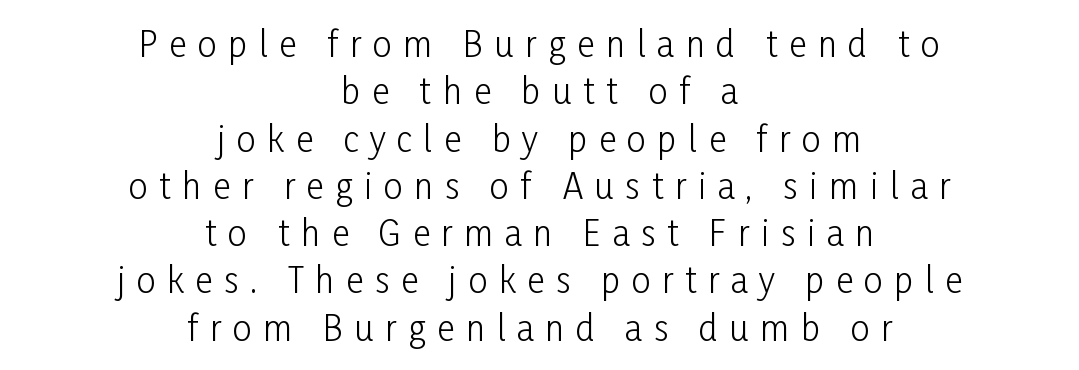
Q: Is the text bold? A: No.
Q: Is the text italic (slanted)? A: No, it is upright.
Q: Is the typeface a serif or a sans-serif typeface? A: Sans-serif.
Q: Is the text underlined? A: No.
Q: How is the paragraph aligned? A: Centered.
Q: Is the spacing between letters normal or unusually wide? A: Unusually wide.
Q: Is the spacing between lines tight, normal or loose? A: Normal.
Q: Width (condensed, normal, or wide)? A: Condensed.
Q: Stroke contrast? A: Low.
Q: x-height? A: Medium.
Q: Monospaced? A: No.
